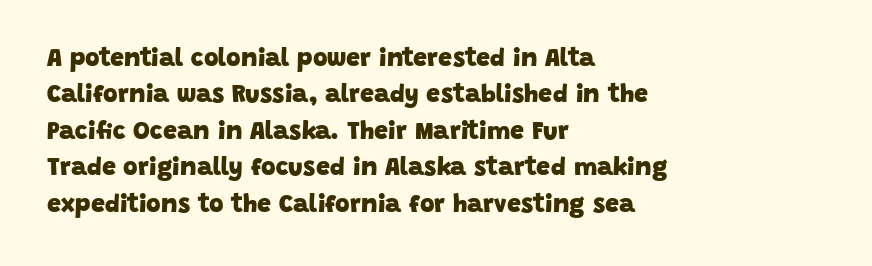
Q: Is the text bold? A: Yes.
Q: Is the text underlined? A: No.
Q: How is the paragraph aligned? A: Left-aligned.
Q: Is the spacing between letters normal or unusually wide? A: Normal.
Q: Is the spacing between lines tight, normal or loose? A: Normal.
